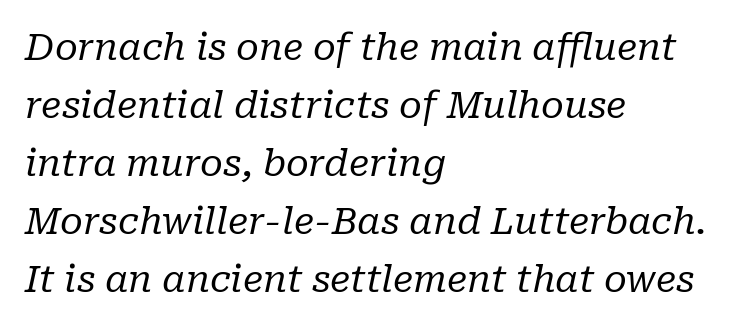
The passage shown is typed in a proportional face where columns would drift. Typographically, this falls in the serif category. Lines of text with bare space underneath. Does the leading feel generous? No, just average. There is no visible air inserted between adjacent glyphs.
